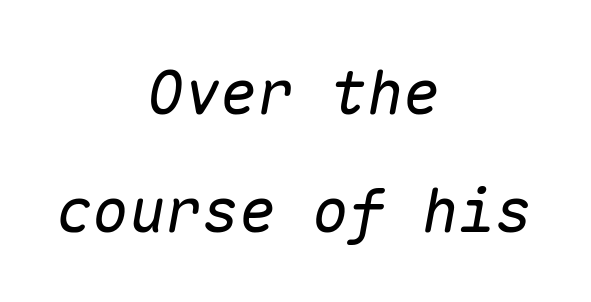
{"italic": "yes", "lean": "right", "slant_degrees": 10, "bold": "no", "weight": "regular", "width": "normal", "stroke_contrast": "low", "x_height": "medium", "monospaced": "yes", "underline": "no", "align": "center", "line_spacing": "loose", "line_spacing_ratio": 1.93, "letter_spacing": "normal", "letter_spacing_em": 0.0, "glyph_px": 61}
